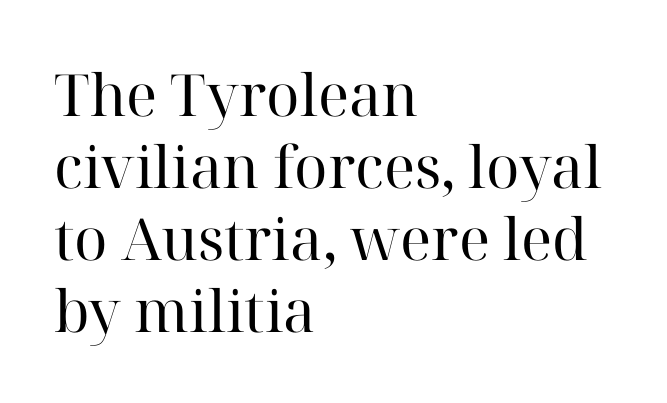
The image shows 58 px regular-weight serif type, upright; set left-aligned, line spacing 1.24x, normal letter spacing, not underlined; high stroke contrast and a medium x-height.
